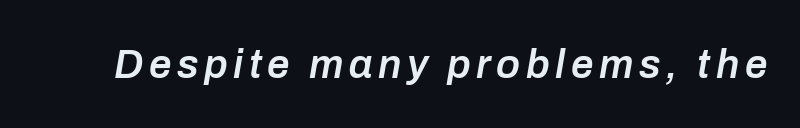
The image shows 40 px semibold type, italic (leaning right); set not underlined; low stroke contrast and a medium x-height.
